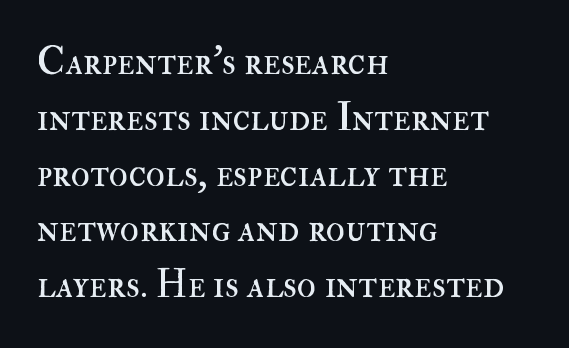
A typesetter would call this leading conventional body-copy spacing. These lines stack with their left ends in a neat column. Quick note: not italic, upright. This sample uses plain, unmodified letter spacing. The letterforms sit at book weight or below. Do the characters align in a grid? No, the font is proportional.
